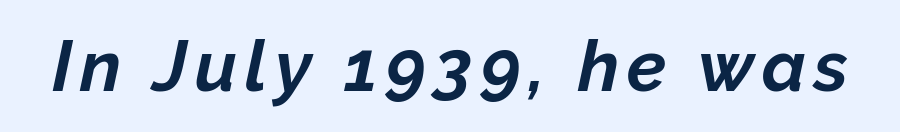
The image shows 71 px bold type, italic (leaning right); set not underlined; low stroke contrast and a medium x-height.
